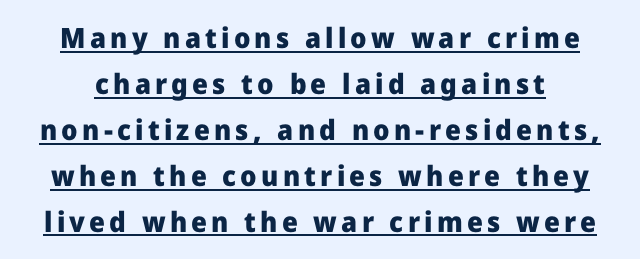
The image shows 28 px heavy sans-serif type, upright; set normal line spacing (1.64x), underlined; low stroke contrast and a medium x-height.
